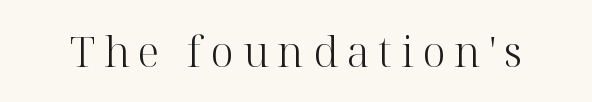
These lines are rendered in a variable-pitch font. The font's upright variant was chosen for this text. These lines have a slow, spaced-out rhythm from letter to letter. Bold? No — there's no thickening of the strokes. The strip under each line holds only bare page. Yep, those are serifs on the letters.
